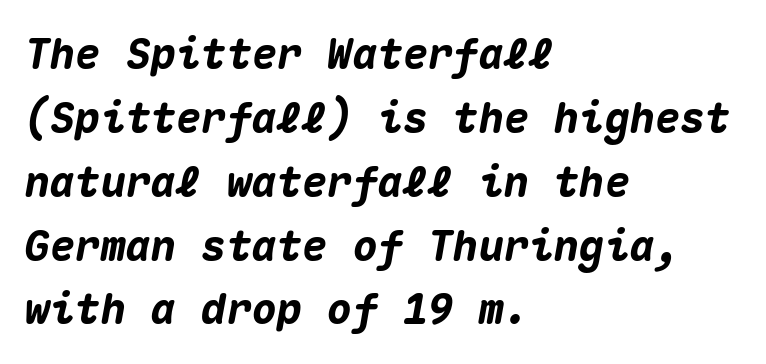
The setting favours the left margin, as ordinary paragraphs usually do. Underlining? Definitely not there. Here the glyphs are tracked normally, forming tight word shapes. Each new line begins a customary step beneath the previous one. In terms of posture, this sample is oblique. Each letter, wide or thin by design, is forced into the same width here.
